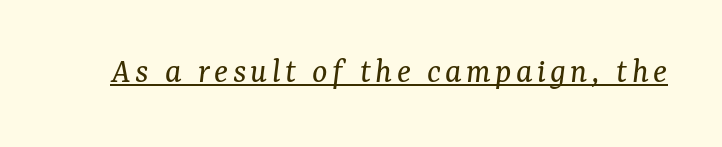
No heavy texture on the line: the type isn't bold. Are there feet on the stems? There are — it's a serif. Beneath each row of characters lies a ruled line. The rendering applies a slant to the glyphs. You could not count columns in this text — the font is proportionally spaced.
